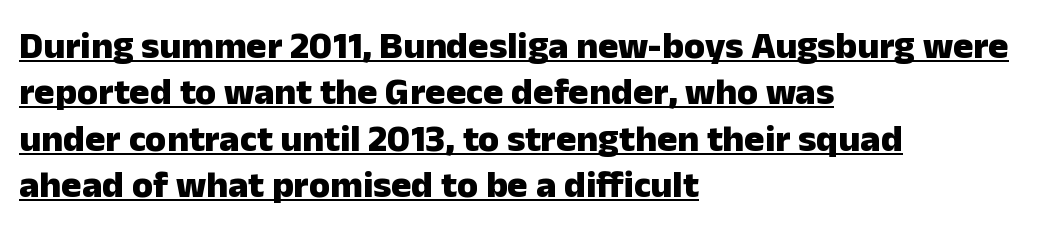
The image shows 38 px heavy sans-serif type, upright; set left-aligned, line spacing 1.22x, normal letter spacing, underlined; low stroke contrast and a medium x-height.
